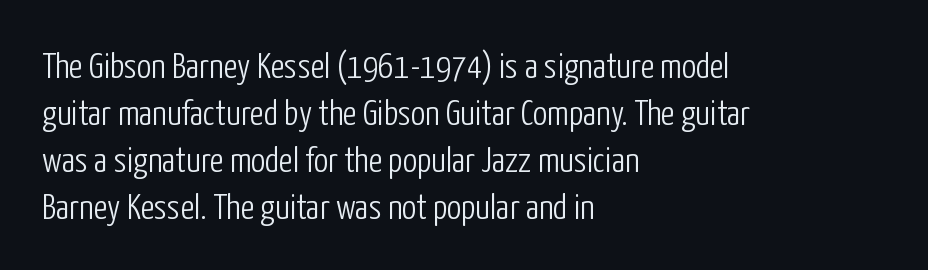
Has an underline been added? It has not. Serifs: no, the terminals of the letterforms are clean. The ragged edge is on the right, which tells us the setting is flush left. A light-to-regular cut is what we see here. The passage shown stacks its lines at a standard gap.
